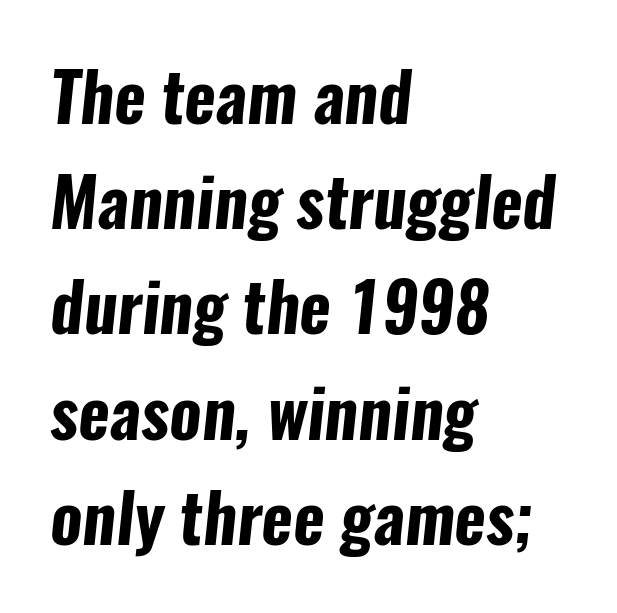
You could not count columns in this text — the font is proportionally spaced. Beneath every word, the page is bare. The designer went with a sans here, leaving each stem footless. Is the letter spacing exaggerated? No — it looks like the ordinary default.
